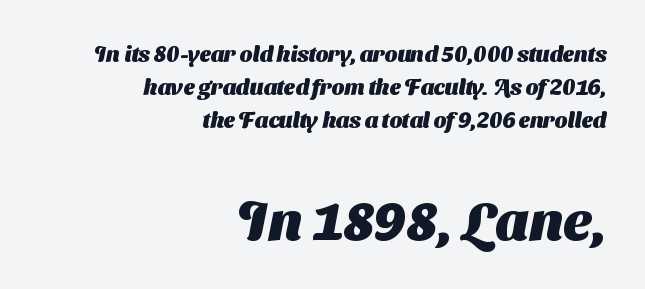
The image shows 55 px heavy sans-serif type; set right-aligned, normal line spacing (1.51x), normal letter spacing, not underlined; the second (bottom) block is 2.5x larger; medium stroke contrast and a medium x-height.
